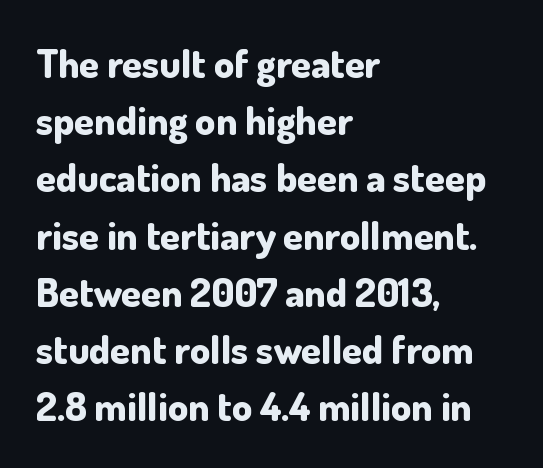
{"serif": "no", "italic": "no", "bold": "yes", "weight": "bold", "width": "normal", "stroke_contrast": "low", "x_height": "small", "monospaced": "no", "underline": "no", "align": "left", "line_spacing": "normal", "line_spacing_ratio": 1.43, "letter_spacing": "normal", "letter_spacing_em": 0.0, "glyph_px": 40}
